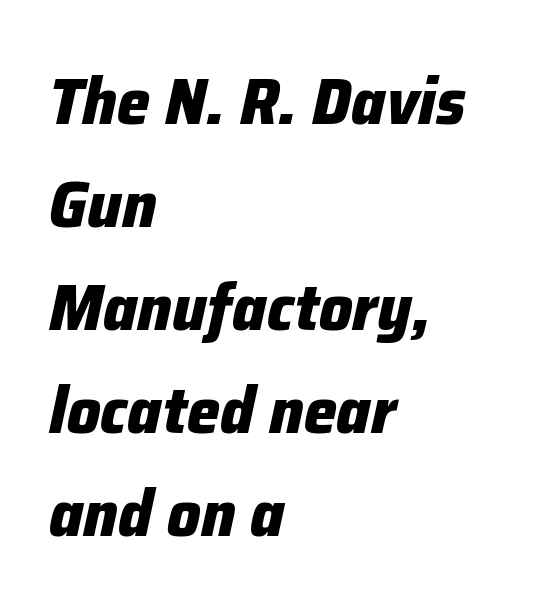
The passage is arranged the way most books set body copy — flush left. Tall strokes in this sample are angled rather than plumb. The horizontal fit of the characters is conventional and even. Emphasis by weight is at full strength: bold. The words here are not underlined. Reading down the column, the eye jumps a familiar distance to each next line.
